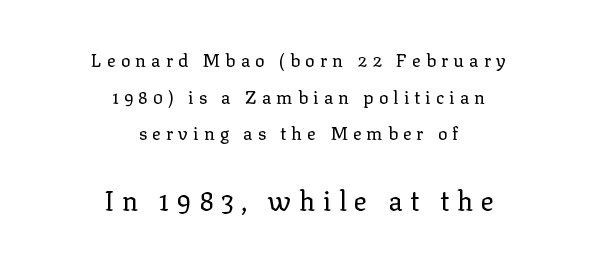
Q: Is the text bold? A: No.
Q: Is the text italic (slanted)? A: No, it is upright.
Q: Is the text underlined? A: No.
Q: How is the paragraph aligned? A: Centered.
Q: Is the spacing between letters normal or unusually wide? A: Unusually wide.
Q: Is the spacing between lines tight, normal or loose? A: Loose.
Q: Which block of text is set in a larger size, the first (top) or the second (bottom)? A: The second (bottom) one.
